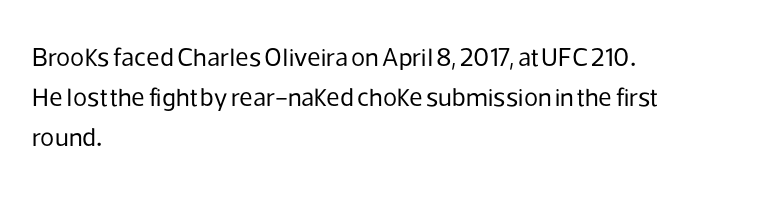
The image shows 26 px text type, upright; set left-aligned, normal line spacing (1.54x), normal letter spacing, not underlined.
